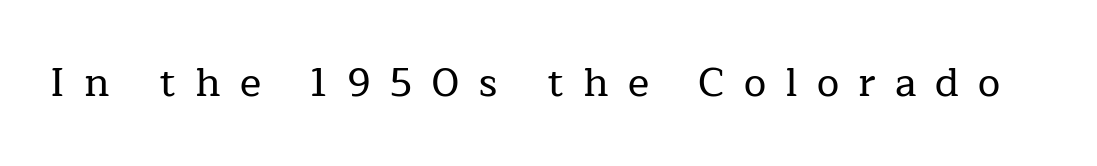
Q: Is the text italic (slanted)? A: No, it is upright.
Q: Is the typeface a serif or a sans-serif typeface? A: Serif.
Q: Is the text underlined? A: No.
Q: Is the spacing between letters normal or unusually wide? A: Unusually wide.
Q: Width (condensed, normal, or wide)? A: Normal.
Q: Stroke contrast? A: Low.
Q: x-height? A: Medium.
Q: Monospaced? A: No.
